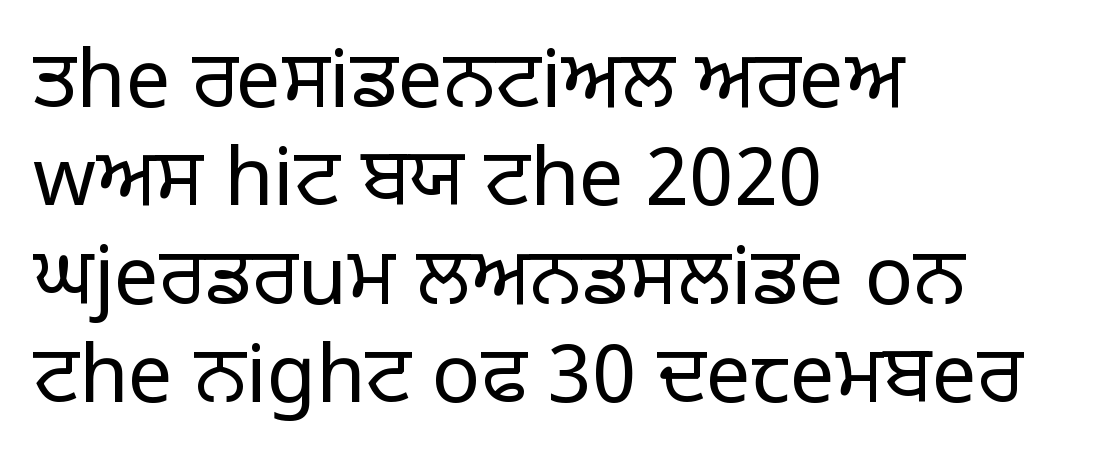
Do the letters lean? They stand straight. Is the block centered? No — it sits flush against the left margin. The words here are not underlined. Weight class: somewhere from thin through regular.
